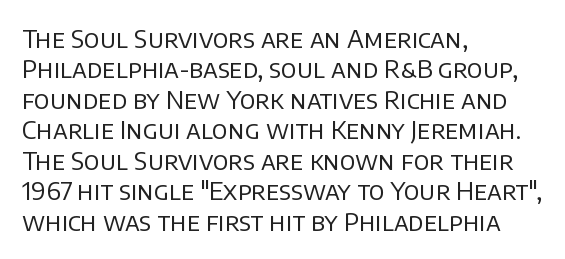
{"italic": "no", "bold": "no", "underline": "no", "align": "left", "line_spacing_ratio": 1.22, "letter_spacing": "normal", "letter_spacing_em": 0.0, "glyph_px": 25}
